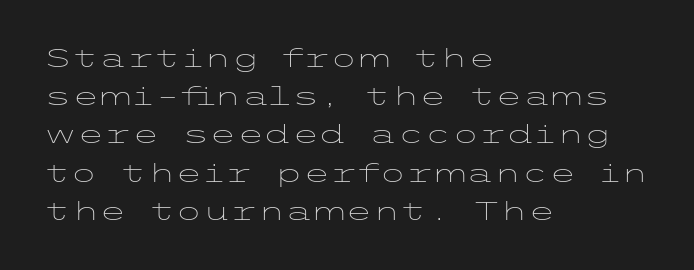
{"italic": "no", "bold": "no", "underline": "no", "align": "left", "line_spacing": "normal", "line_spacing_ratio": 1.53, "letter_spacing": "normal", "letter_spacing_em": 0.0, "glyph_px": 25}
